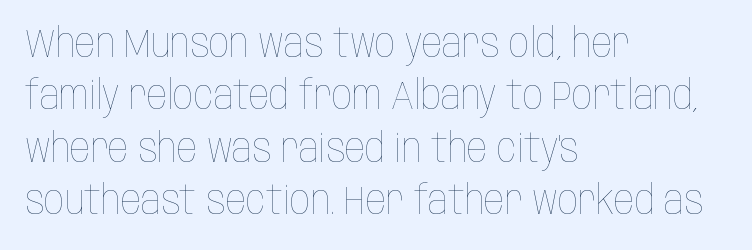
{"italic": "no", "bold": "no", "weight": "thin", "width": "condensed", "stroke_contrast": "low", "x_height": "large", "monospaced": "no", "underline": "no", "align": "left", "line_spacing": "normal", "line_spacing_ratio": 1.31, "letter_spacing": "normal", "letter_spacing_em": 0.0, "glyph_px": 40}
